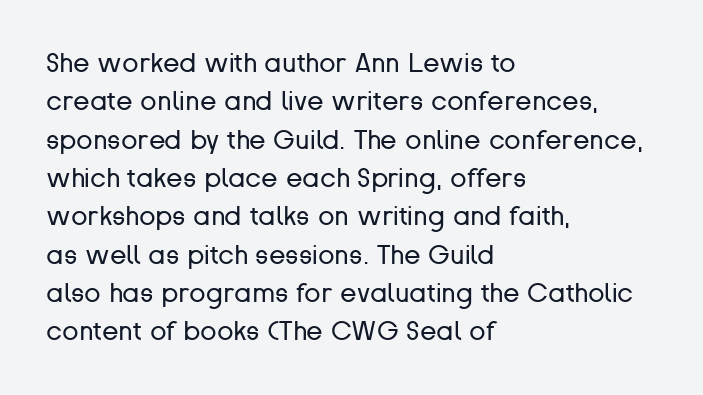
Every row of glyphs begins at an identical x-position on the left. A roman cut, with each character standing at attention. Does the leading feel generous? No, just average. The tracking reads as untouched default to a designer's eye.
